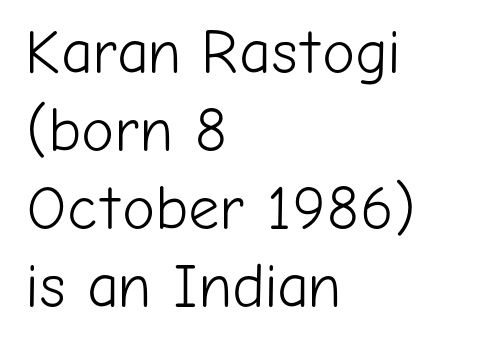
The image shows 62 px light sans-serif type, upright; set left-aligned, normal line spacing (1.26x), normal letter spacing, not underlined; low stroke contrast and a medium x-height.
